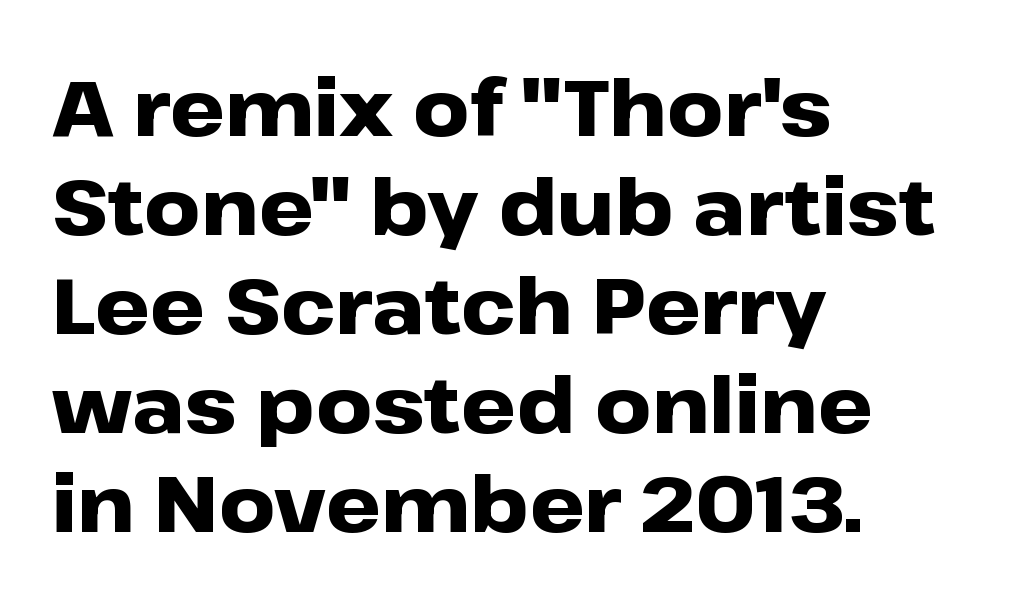
The sample has been set heavy, in full bold. Only glyphs here, with clear space below each row. The letters carry no serifs — their stems end cleanly without finishing strokes. Characters remain perfectly vertical along every line.
